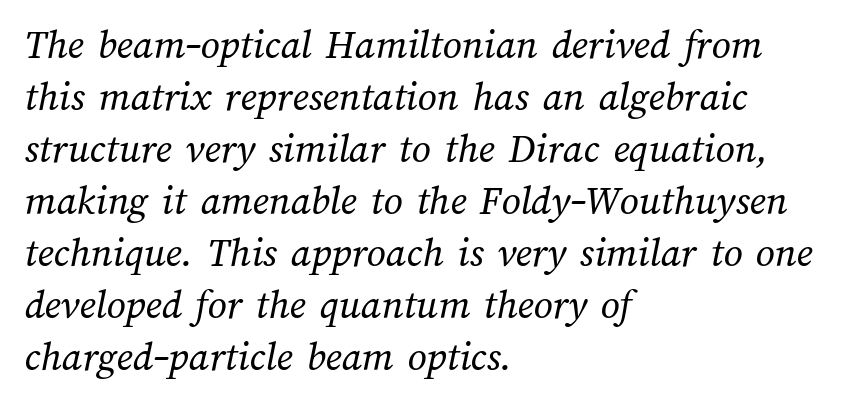
Q: Is the text bold? A: No.
Q: Is the text underlined? A: No.
Q: How is the paragraph aligned? A: Left-aligned.
Q: Is the spacing between letters normal or unusually wide? A: Normal.
Q: Width (condensed, normal, or wide)? A: Normal.
Q: Stroke contrast? A: Medium.
Q: x-height? A: Medium.
Q: Monospaced? A: No.
